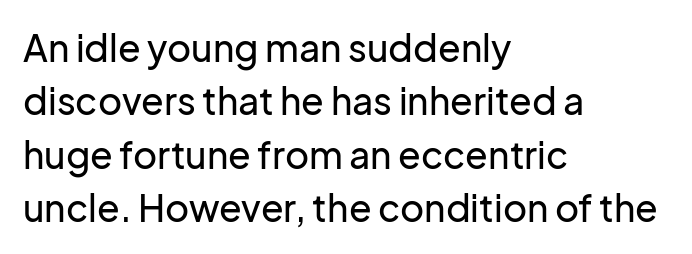
The image shows 37 px sans-serif type, upright; set left-aligned, normal line spacing (1.44x), normal letter spacing, not underlined; low stroke contrast and a medium x-height.
